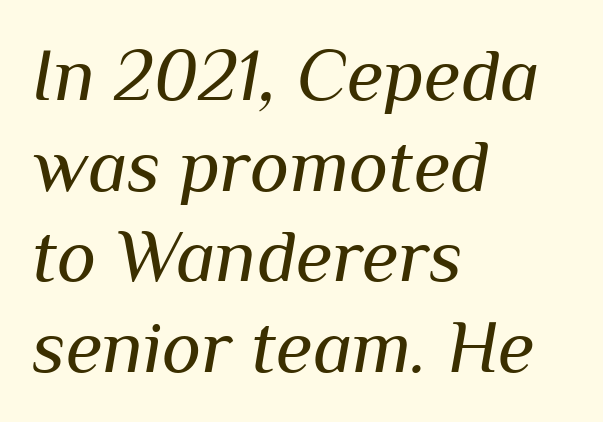
Proportional: the letters do not fall into vertical columns. The specimen omits any rule beneath the text block's lines. No chunkiness to these letters — they're not bold. Reading down the block, your eye returns to a fixed left position each line.
